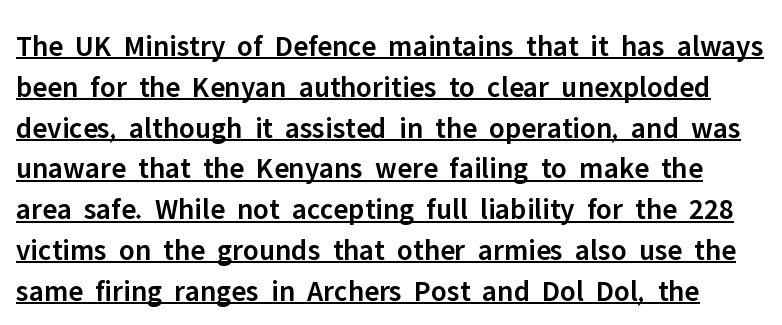
Q: Is the text bold? A: Semi-bold.
Q: Is the text italic (slanted)? A: No, it is upright.
Q: Is the typeface a serif or a sans-serif typeface? A: Sans-serif.
Q: Is the text underlined? A: Yes.
Q: Is the spacing between letters normal or unusually wide? A: Normal.
Q: Is the spacing between lines tight, normal or loose? A: Normal.
Q: Width (condensed, normal, or wide)? A: Normal.
Q: Stroke contrast? A: Low.
Q: x-height? A: Medium.
Q: Monospaced? A: No.
